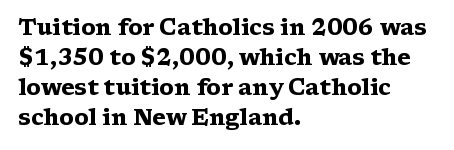
Q: Is the text bold? A: Yes.
Q: Is the text italic (slanted)? A: No, it is upright.
Q: Is the text underlined? A: No.
Q: How is the paragraph aligned? A: Left-aligned.
Q: Is the spacing between letters normal or unusually wide? A: Normal.
Q: Is the spacing between lines tight, normal or loose? A: Normal.
